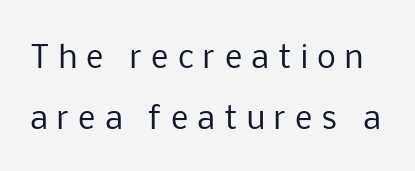
Q: Is the text bold? A: No.
Q: Is the text italic (slanted)? A: No, it is upright.
Q: Is the typeface a serif or a sans-serif typeface? A: Sans-serif.
Q: Is the text underlined? A: No.
Q: Is the spacing between letters normal or unusually wide? A: Unusually wide.
Q: Is the spacing between lines tight, normal or loose? A: Loose.
Q: Width (condensed, normal, or wide)? A: Normal.
Q: Stroke contrast? A: Low.
Q: x-height? A: Medium.
Q: Monospaced? A: No.
